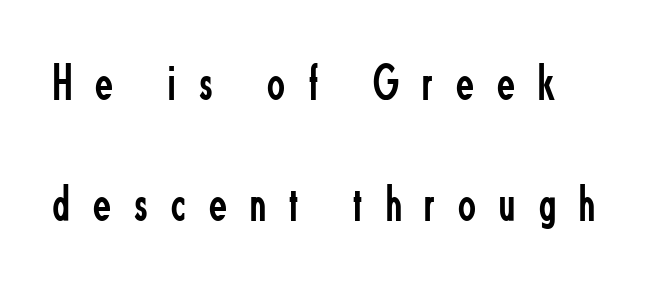
Q: Is the text bold? A: No.
Q: Is the text italic (slanted)? A: No, it is upright.
Q: Is the typeface a serif or a sans-serif typeface? A: Sans-serif.
Q: Is the text underlined? A: No.
Q: Is the spacing between letters normal or unusually wide? A: Unusually wide.
Q: Is the spacing between lines tight, normal or loose? A: Loose.
Q: Width (condensed, normal, or wide)? A: Condensed.
Q: Stroke contrast? A: Low.
Q: x-height? A: Small.
Q: Monospaced? A: No.
